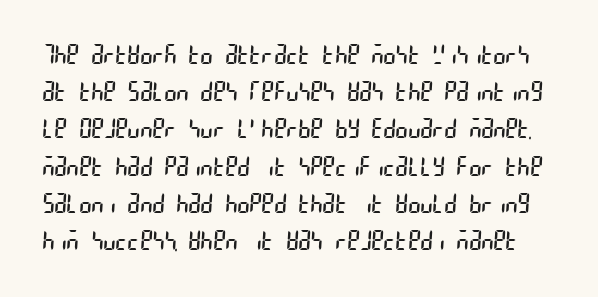
The space between consecutive lines is moderate. Quick note: underline off. This reads as an unemphasized weight, regular at the heaviest. The passage shown has conventional tracking throughout.
